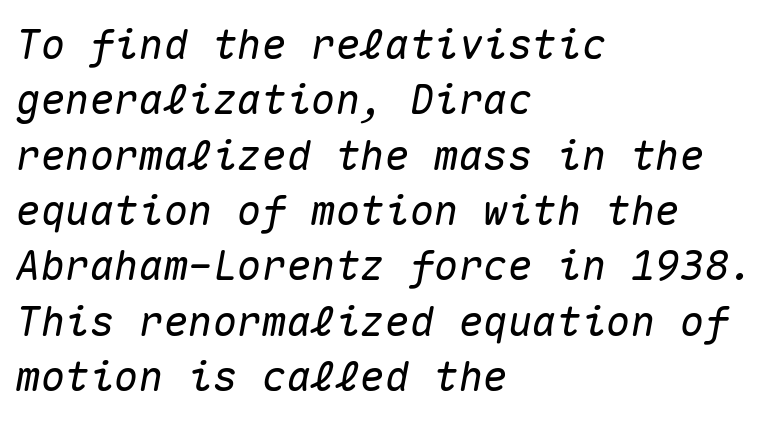
Q: Is the text italic (slanted)? A: Yes, it leans right by about 10 degrees.
Q: Is the text underlined? A: No.
Q: How is the paragraph aligned? A: Left-aligned.
Q: Is the spacing between letters normal or unusually wide? A: Normal.
Q: Is the spacing between lines tight, normal or loose? A: Normal.
Q: Width (condensed, normal, or wide)? A: Normal.
Q: Stroke contrast? A: Medium.
Q: x-height? A: Medium.
Q: Monospaced? A: Yes.
